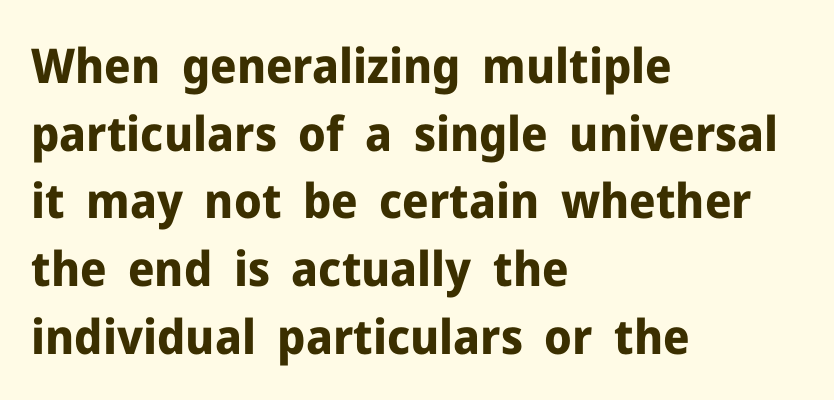
{"serif": "no", "italic": "no", "bold": "yes", "weight": "bold", "width": "normal", "stroke_contrast": "low", "x_height": "medium", "monospaced": "no", "underline": "no", "align": "left", "line_spacing": "normal", "line_spacing_ratio": 1.41, "letter_spacing": "normal", "letter_spacing_em": 0.0, "glyph_px": 48}
